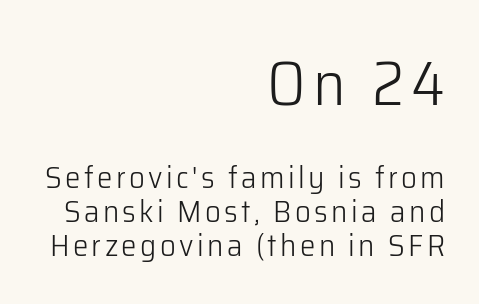
Q: Is the text bold? A: No.
Q: Is the text italic (slanted)? A: No, it is upright.
Q: Is the typeface a serif or a sans-serif typeface? A: Sans-serif.
Q: Is the text underlined? A: No.
Q: How is the paragraph aligned? A: Right-aligned.
Q: Is the spacing between lines tight, normal or loose? A: Tight.
Q: Which block of text is set in a larger size, the first (top) or the second (bottom)? A: The first (top) one.
Q: Width (condensed, normal, or wide)? A: Normal.
Q: Stroke contrast? A: Low.
Q: x-height? A: Medium.
Q: Monospaced? A: No.
